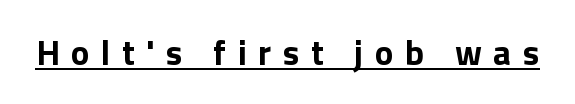
The image shows 35 px bold sans-serif type, upright; set unusually wide letter spacing (+0.33 em), underlined; a medium x-height.
